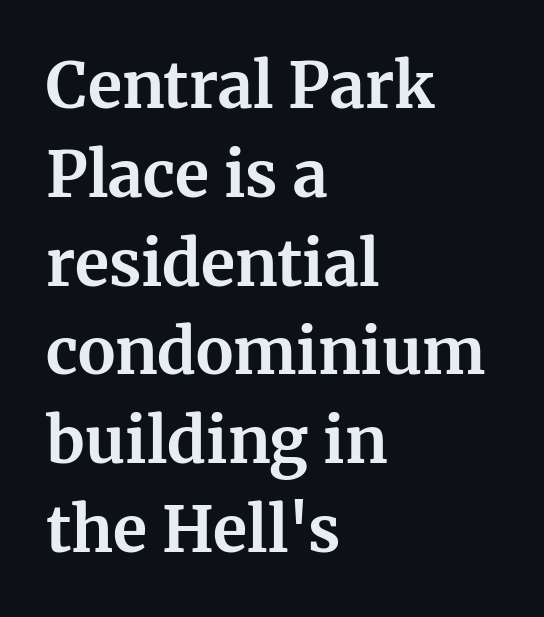
The image shows 63 px bold serif type, upright; set left-aligned, normal line spacing (1.41x), normal letter spacing, not underlined; medium stroke contrast and a medium x-height.
